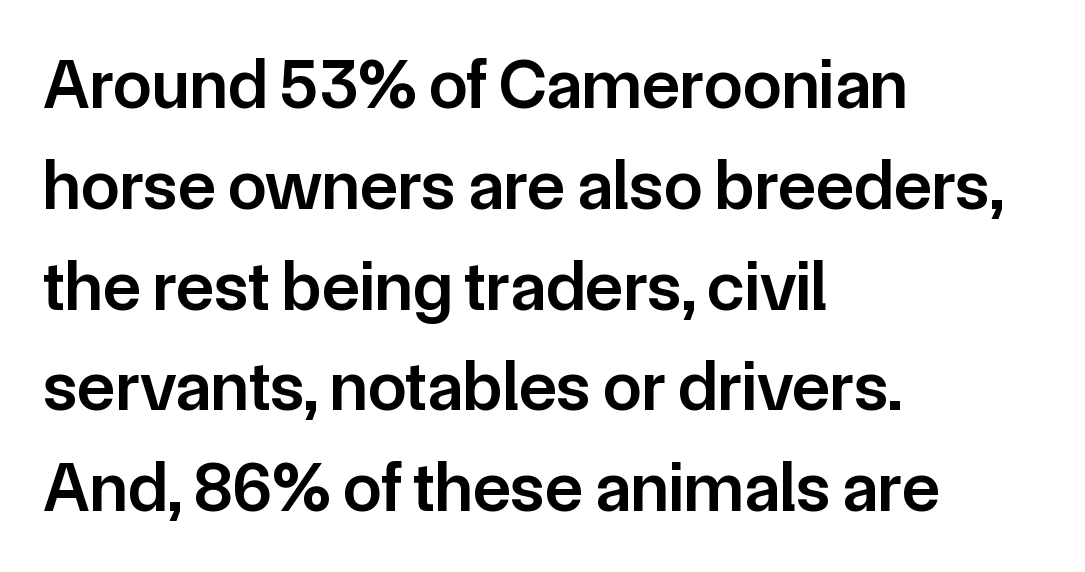
Q: Is the text bold? A: Semi-bold.
Q: Is the text italic (slanted)? A: No, it is upright.
Q: Is the typeface a serif or a sans-serif typeface? A: Sans-serif.
Q: Is the text underlined? A: No.
Q: How is the paragraph aligned? A: Left-aligned.
Q: Is the spacing between letters normal or unusually wide? A: Normal.
Q: Is the spacing between lines tight, normal or loose? A: Normal.
Q: Width (condensed, normal, or wide)? A: Normal.
Q: Stroke contrast? A: Low.
Q: x-height? A: Medium.
Q: Monospaced? A: No.
